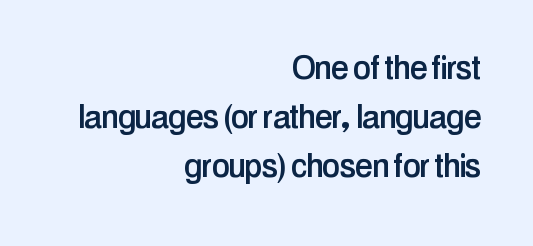
Q: Is the text italic (slanted)? A: No, it is upright.
Q: Is the typeface a serif or a sans-serif typeface? A: Sans-serif.
Q: Is the text underlined? A: No.
Q: How is the paragraph aligned? A: Right-aligned.
Q: Is the spacing between letters normal or unusually wide? A: Normal.
Q: Width (condensed, normal, or wide)? A: Condensed.
Q: Stroke contrast? A: Low.
Q: x-height? A: Medium.
Q: Monospaced? A: No.
